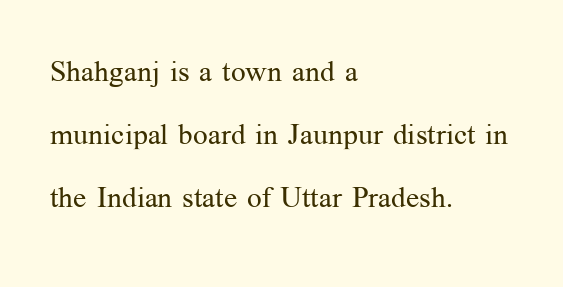
Q: Is the text bold? A: No.
Q: Is the text italic (slanted)? A: No, it is upright.
Q: Is the typeface a serif or a sans-serif typeface? A: Serif.
Q: Is the text underlined? A: No.
Q: How is the paragraph aligned? A: Left-aligned.
Q: Is the spacing between letters normal or unusually wide? A: Normal.
Q: Is the spacing between lines tight, normal or loose? A: Loose.
Q: Width (condensed, normal, or wide)? A: Normal.
Q: Stroke contrast? A: Medium.
Q: x-height? A: Medium.
Q: Monospaced? A: No.
